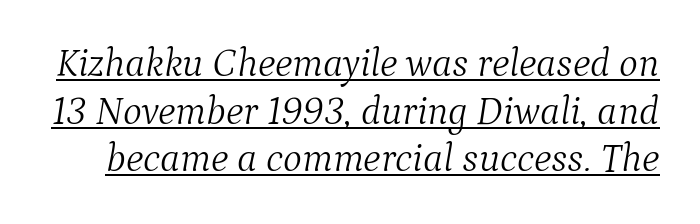
Default kerning and tracking; the words read as compact shapes. A rule runs beneath these lines of type. There's an unmistakable incline to the writing here. Weight class: somewhere from thin through regular. This sample uses a serif face. Is this a fixed-width face? No — the glyphs have proportional, varying widths.
